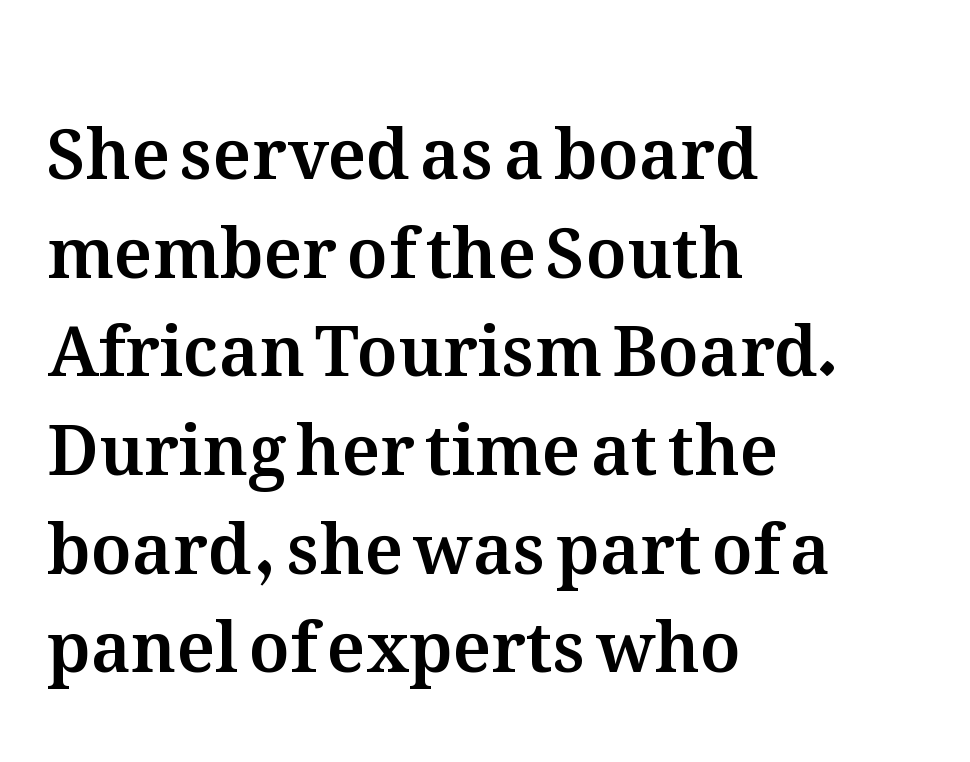
What stands out about the letter spacing? Nothing — it is the standard amount. Looks like regular typesetting: each glyph gets only the width it needs. Does the leading feel generous? No, just average. Quick note: not italic, upright. If you drew a ruler down the left edge, every line would touch it. Type without underlining.
